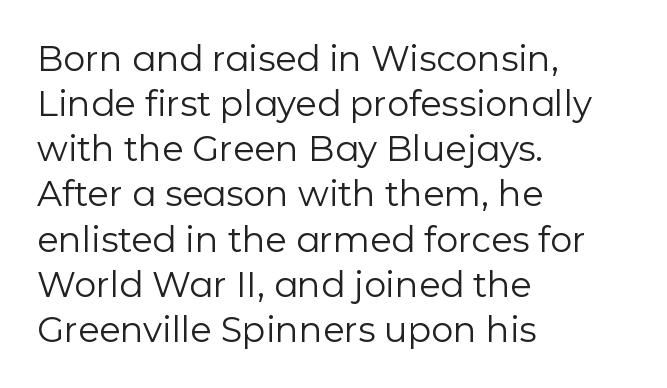
The foot of each line stays bare and open. Note the varied advance widths — an 'i' is clearly narrower than an 'm'. No chunkiness to these letters — they're not bold. Compared with typical paragraphs, the rows here are spaced about the same. Nothing sits at the stroke ends, so this counts as sans-serif.
